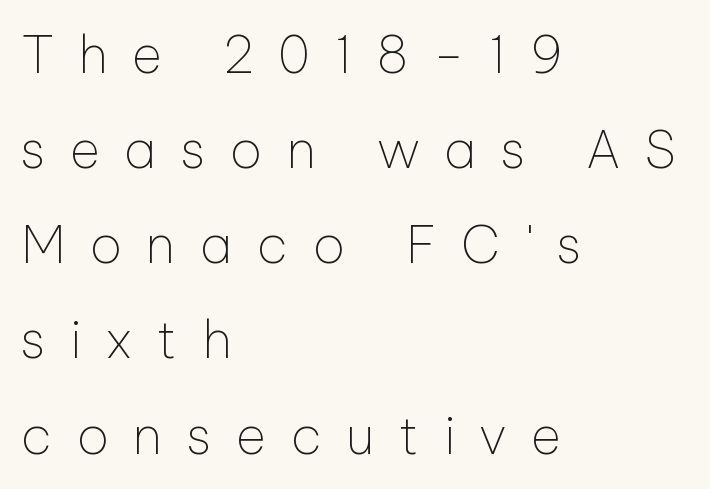
The image shows 52 px thin sans-serif type, upright; set left-aligned, line spacing 1.83x, unusually wide letter spacing (+0.47 em), not underlined; low stroke contrast and a medium x-height.
